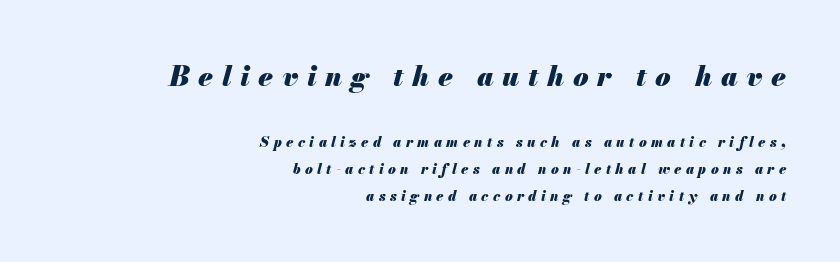
Its strokes are broad and dark, the hallmark of bold type. Casual observation: everything's shoved over to the right. The emphasis by scale lands on block number one, above. The line-height multiplier appears high, well above default.
